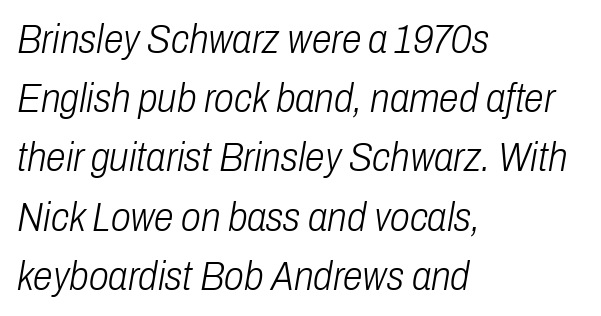
Compared with a centered layout, this one pins lines to the left instead. Summary of vertical rhythm: regular, with standard interline spacing. Each letter keeps its own natural width here, so spacing adapts to shape. These lines were composed using italics.
